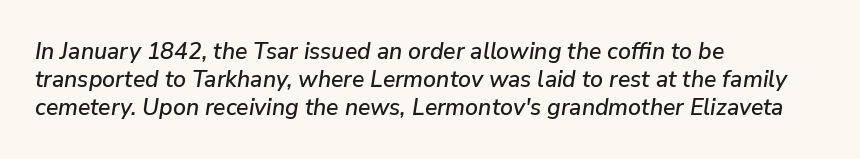
Horizontally, the lines are justified to the leading edge only. Look at the tracking — it's just the regular setting, nothing added. Italic? Definitely — the glyphs are oblique. Unmarked baselines from the first word to the last.
